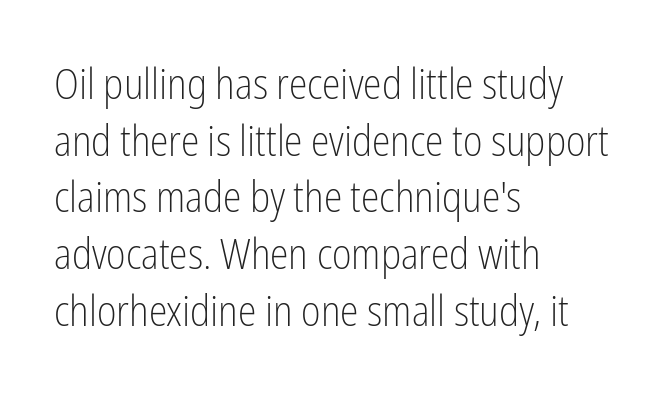
Nothing sits at the stroke ends, so this counts as sans-serif. The vertical gap from one line to the next is medium. Visually the block forms a straight wall on the left and a jagged coastline on the right. The axis of the letterforms is exactly vertical. Letters rest on an invisible, unmarked baseline. Varying glyph widths throughout — classic text-font behaviour.
